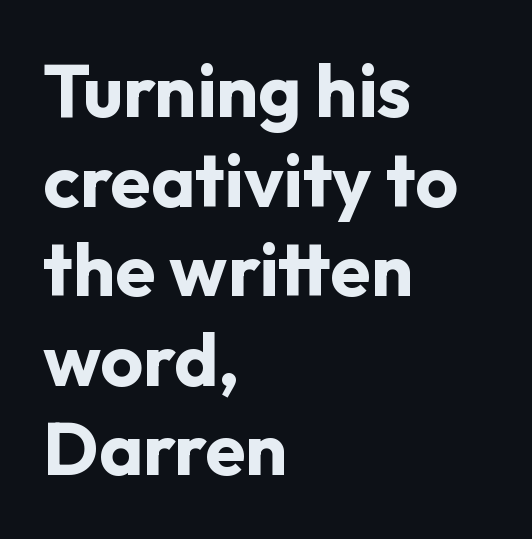
Q: Is the text bold? A: Yes.
Q: Is the text italic (slanted)? A: No, it is upright.
Q: Is the typeface a serif or a sans-serif typeface? A: Sans-serif.
Q: Is the text underlined? A: No.
Q: How is the paragraph aligned? A: Left-aligned.
Q: Is the spacing between letters normal or unusually wide? A: Normal.
Q: Width (condensed, normal, or wide)? A: Normal.
Q: Stroke contrast? A: Low.
Q: x-height? A: Medium.
Q: Monospaced? A: No.
